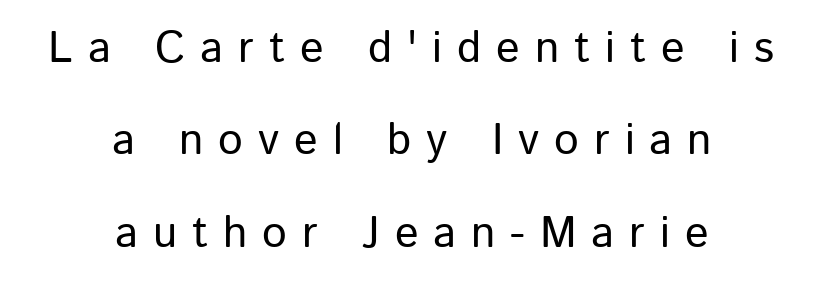
Q: Is the text italic (slanted)? A: No, it is upright.
Q: Is the typeface a serif or a sans-serif typeface? A: Sans-serif.
Q: Is the text underlined? A: No.
Q: How is the paragraph aligned? A: Centered.
Q: Is the spacing between letters normal or unusually wide? A: Unusually wide.
Q: Is the spacing between lines tight, normal or loose? A: Loose.
Q: Width (condensed, normal, or wide)? A: Normal.
Q: Stroke contrast? A: Low.
Q: x-height? A: Medium.
Q: Monospaced? A: No.
